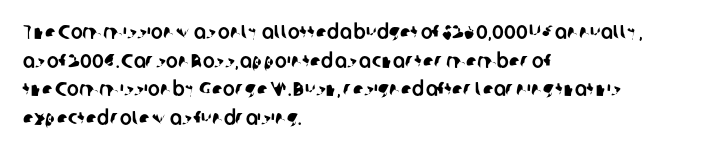
{"underline": "no", "align": "left", "line_spacing": "normal", "line_spacing_ratio": 1.43, "letter_spacing": "normal", "letter_spacing_em": 0.0, "glyph_px": 20}
